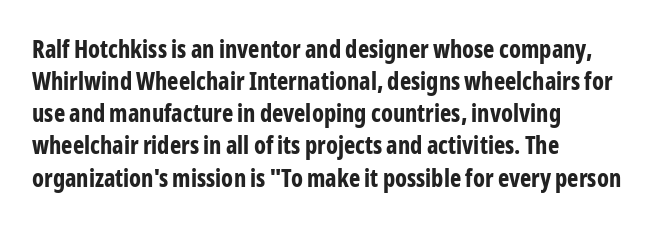
Heavy-handed strokes throughout: this text is bold. Ordinary non-slanted type is in use. The text block is weighted toward the left margin, trailing off unevenly rightward. Students, observe: this is what conventionally led text looks like. Students, note that the glyphs here touch the page at normal intervals. The words here are not underlined.
